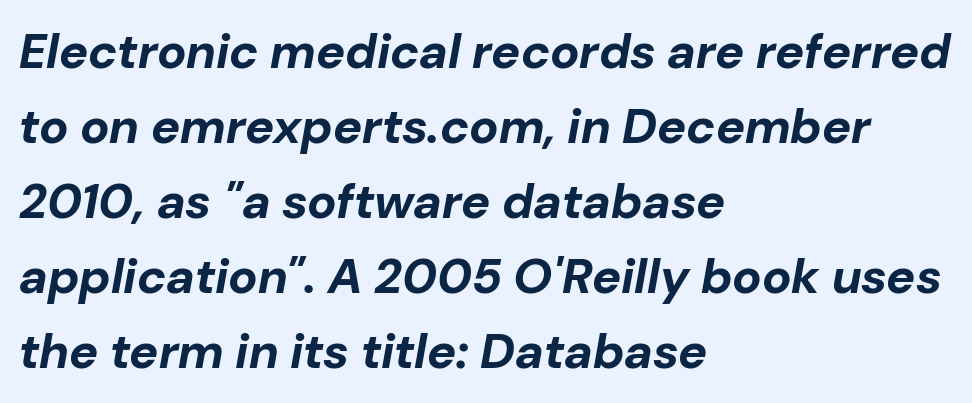
Q: Is the text bold? A: Yes.
Q: Is the text italic (slanted)? A: Yes, it leans right by about 10 degrees.
Q: Is the text underlined? A: No.
Q: How is the paragraph aligned? A: Left-aligned.
Q: Is the spacing between letters normal or unusually wide? A: Normal.
Q: Is the spacing between lines tight, normal or loose? A: Normal.
Q: Width (condensed, normal, or wide)? A: Normal.
Q: Stroke contrast? A: Low.
Q: x-height? A: Medium.
Q: Monospaced? A: No.
